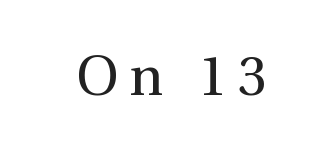
The strokes carry an ordinary text weight at most. Compared with typical body copy, the letter spacing here is much looser. Clear beneath every line of the passage. The type sits square on the baseline with zero lean.
